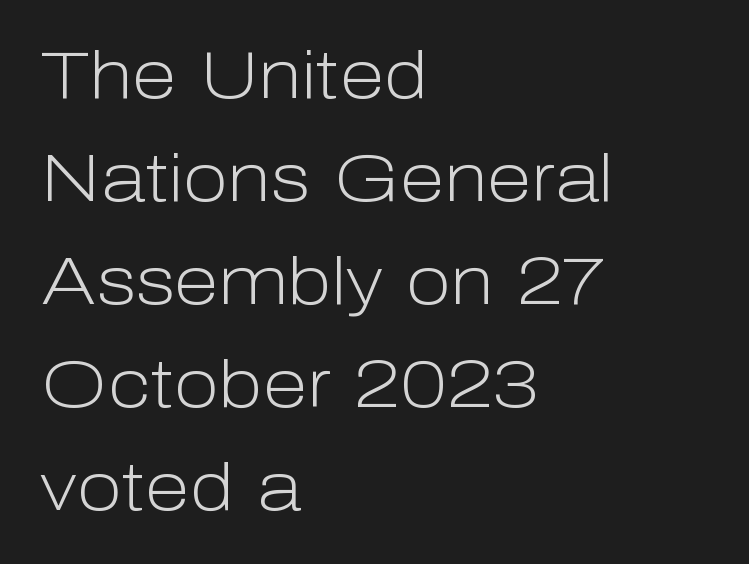
Q: Is the text bold? A: No.
Q: Is the text italic (slanted)? A: No, it is upright.
Q: Is the typeface a serif or a sans-serif typeface? A: Sans-serif.
Q: Is the text underlined? A: No.
Q: How is the paragraph aligned? A: Left-aligned.
Q: Is the spacing between letters normal or unusually wide? A: Normal.
Q: Is the spacing between lines tight, normal or loose? A: Normal.
Q: Width (condensed, normal, or wide)? A: Normal.
Q: Stroke contrast? A: Low.
Q: x-height? A: Medium.
Q: Monospaced? A: No.
